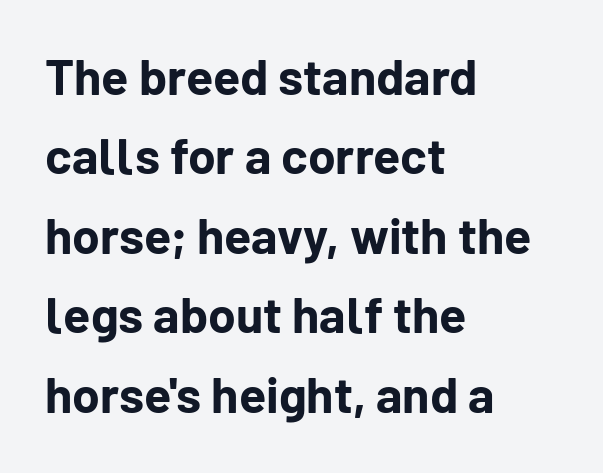
Every row of glyphs begins at an identical x-position on the left. Italic? Not at all — the glyphs are vertical. Is there much room between lines? A standard amount, neither cramped nor airy. Check under the words: just untouched page. Do the characters align in a grid? No, the font is proportional. Does the type have serifs? No, each stem ends abruptly.
